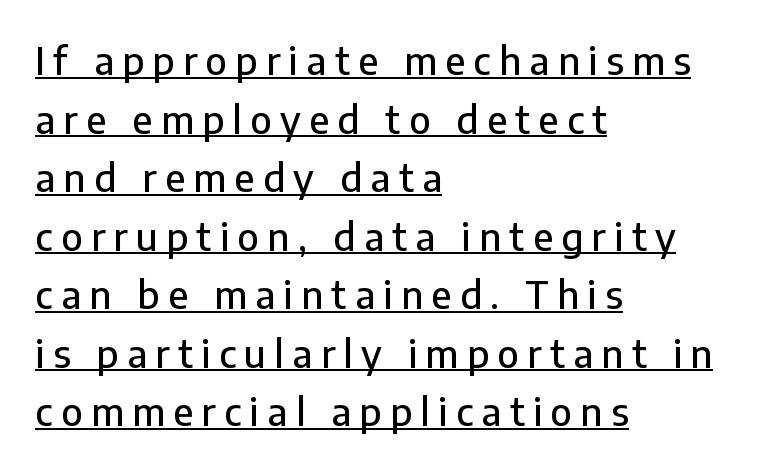
Q: Is the text italic (slanted)? A: No, it is upright.
Q: Is the typeface a serif or a sans-serif typeface? A: Sans-serif.
Q: Is the text underlined? A: Yes.
Q: How is the paragraph aligned? A: Left-aligned.
Q: Is the spacing between letters normal or unusually wide? A: Unusually wide.
Q: Is the spacing between lines tight, normal or loose? A: Normal.
Q: Width (condensed, normal, or wide)? A: Normal.
Q: Stroke contrast? A: Low.
Q: x-height? A: Medium.
Q: Monospaced? A: No.
